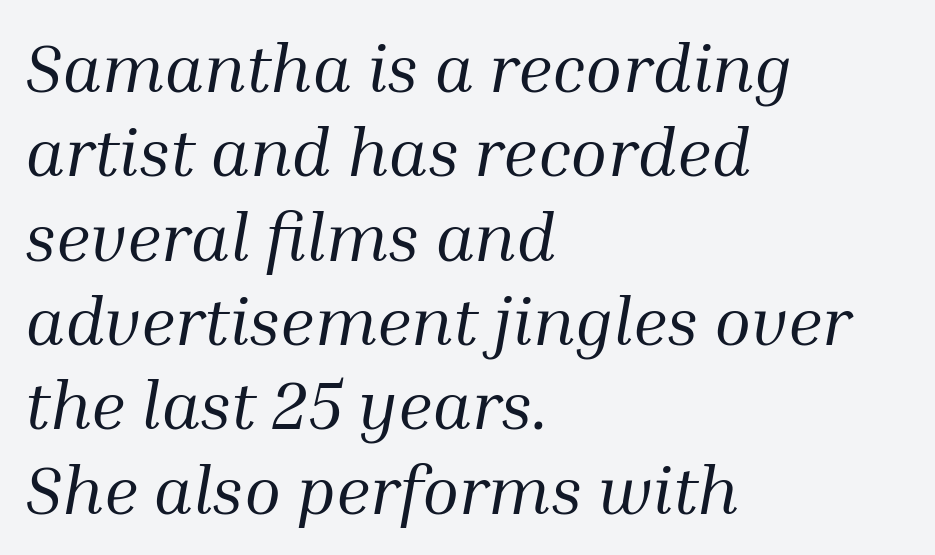
Between one letter and the next there's only the usual sliver of space. The rendering uses natural spacing where letterforms have individual widths. Type without underlining. Does the lettering tilt? It does — this is italic. No extra ink here — the face is not bold.
